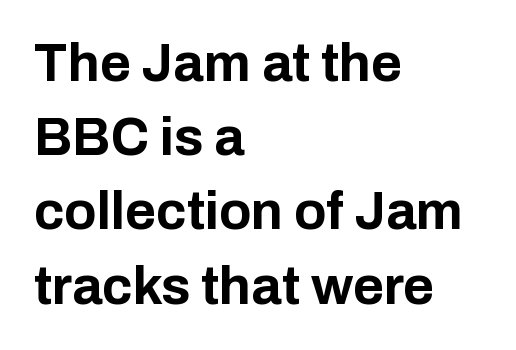
The image shows 53 px bold sans-serif type, upright; set left-aligned, normal line spacing (1.4x), normal letter spacing, not underlined; low stroke contrast and a medium x-height.
